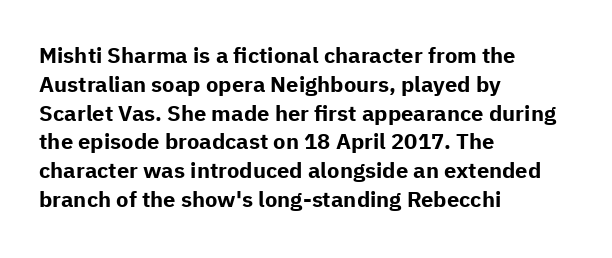
The rows are spaced the way most documents space them. Its strokes are broad and dark, the hallmark of bold type. Posture: upright roman. A bare baseline throughout the passage.
